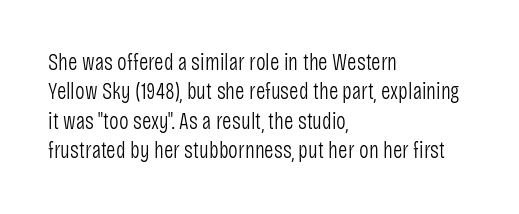
Q: Is the text bold? A: No.
Q: Is the text italic (slanted)? A: No, it is upright.
Q: Is the text underlined? A: No.
Q: How is the paragraph aligned? A: Left-aligned.
Q: Is the spacing between letters normal or unusually wide? A: Normal.
Q: Is the spacing between lines tight, normal or loose? A: Normal.
